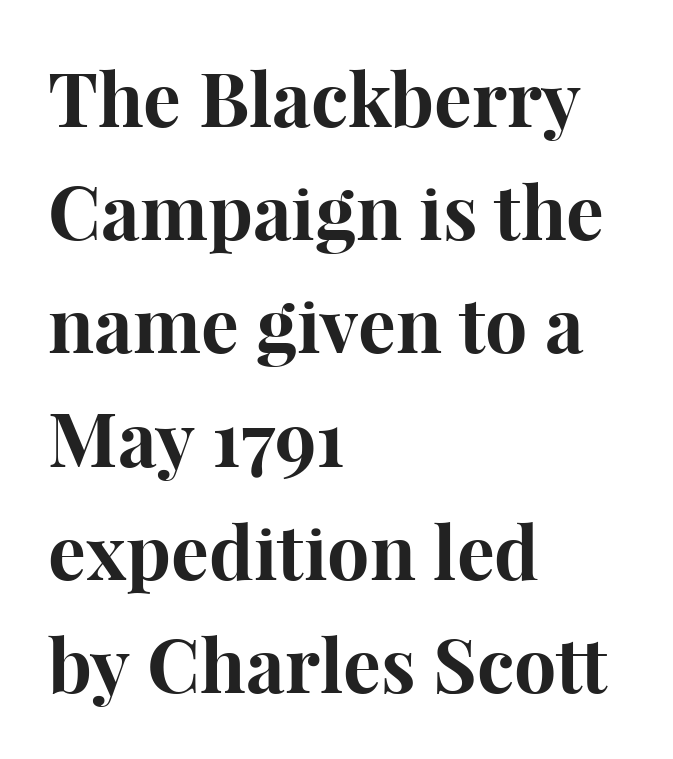
Q: Is the text bold? A: Yes.
Q: Is the text italic (slanted)? A: No, it is upright.
Q: Is the typeface a serif or a sans-serif typeface? A: Serif.
Q: Is the text underlined? A: No.
Q: How is the paragraph aligned? A: Left-aligned.
Q: Is the spacing between letters normal or unusually wide? A: Normal.
Q: Is the spacing between lines tight, normal or loose? A: Normal.
Q: Width (condensed, normal, or wide)? A: Normal.
Q: Stroke contrast? A: High.
Q: x-height? A: Medium.
Q: Monospaced? A: No.
